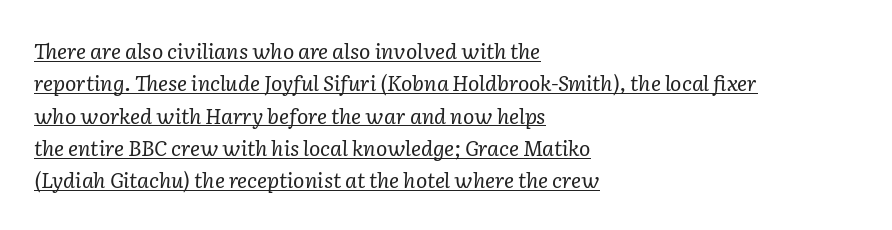
{"italic": "yes", "lean": "right", "slant_degrees": 2, "bold": "no", "underline": "yes", "align": "left", "line_spacing": "normal", "line_spacing_ratio": 1.54, "letter_spacing": "normal", "letter_spacing_em": 0.0, "glyph_px": 21}
